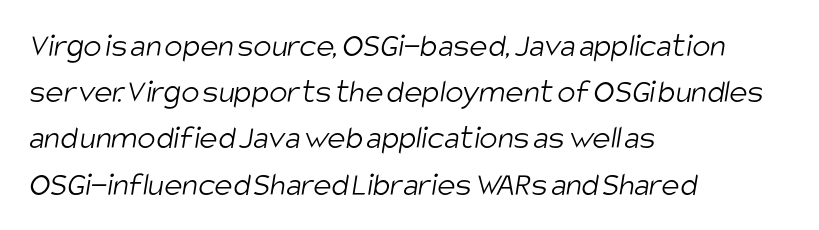
The image shows 34 px light, condensed sans-serif type; set left-aligned, normal line spacing (1.36x), normal letter spacing, not underlined; low stroke contrast and a large x-height.
